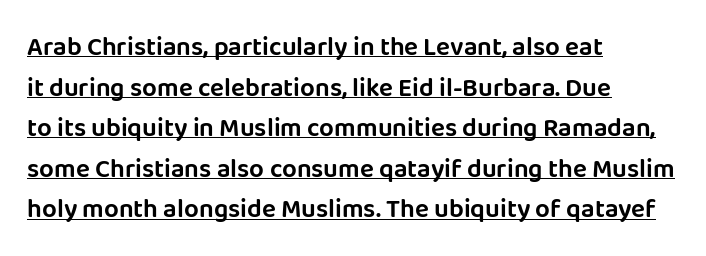
Q: Is the text italic (slanted)? A: No, it is upright.
Q: Is the text underlined? A: Yes.
Q: How is the paragraph aligned? A: Left-aligned.
Q: Is the spacing between letters normal or unusually wide? A: Normal.
Q: Is the spacing between lines tight, normal or loose? A: Normal.
